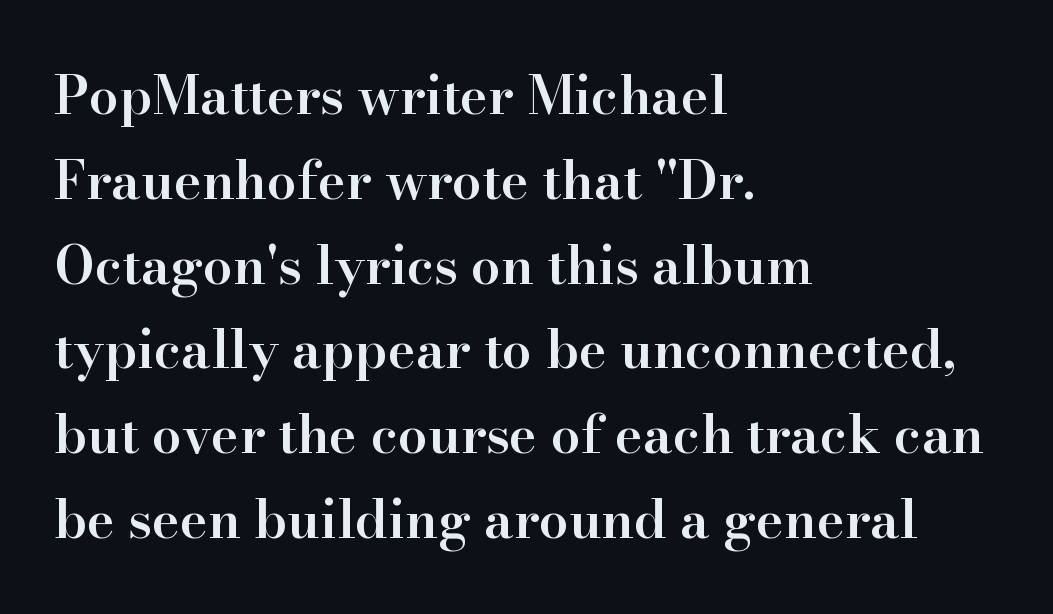
The image shows 53 px semibold serif type, upright; set left-aligned, normal line spacing (1.6x), normal letter spacing, not underlined; high stroke contrast and a small x-height.
